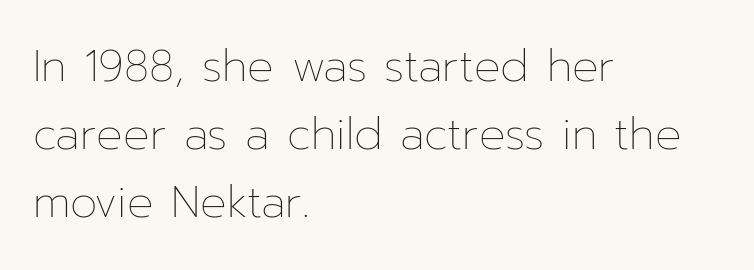
The foot of each line stays bare and open. The letters advance in unequal steps, a hallmark of proportional type. Unbolded letterforms with no extra heft. Short and long lines alike share a common starting point at left. Ordinary non-slanted type is in use. Rows of type keep a routine distance in the vertical direction.
